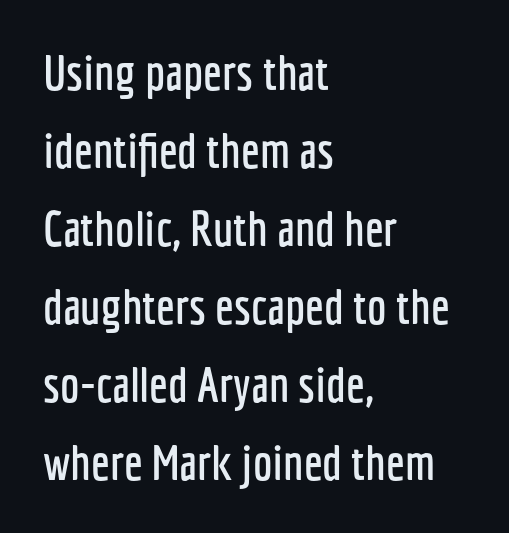
The passage shown has conventional tracking throughout. The font's upright variant was chosen for this text. The letters advance in unequal steps, a hallmark of proportional type. The leading is moderate, giving the passage an even texture. Short and long lines alike share a common starting point at left.
